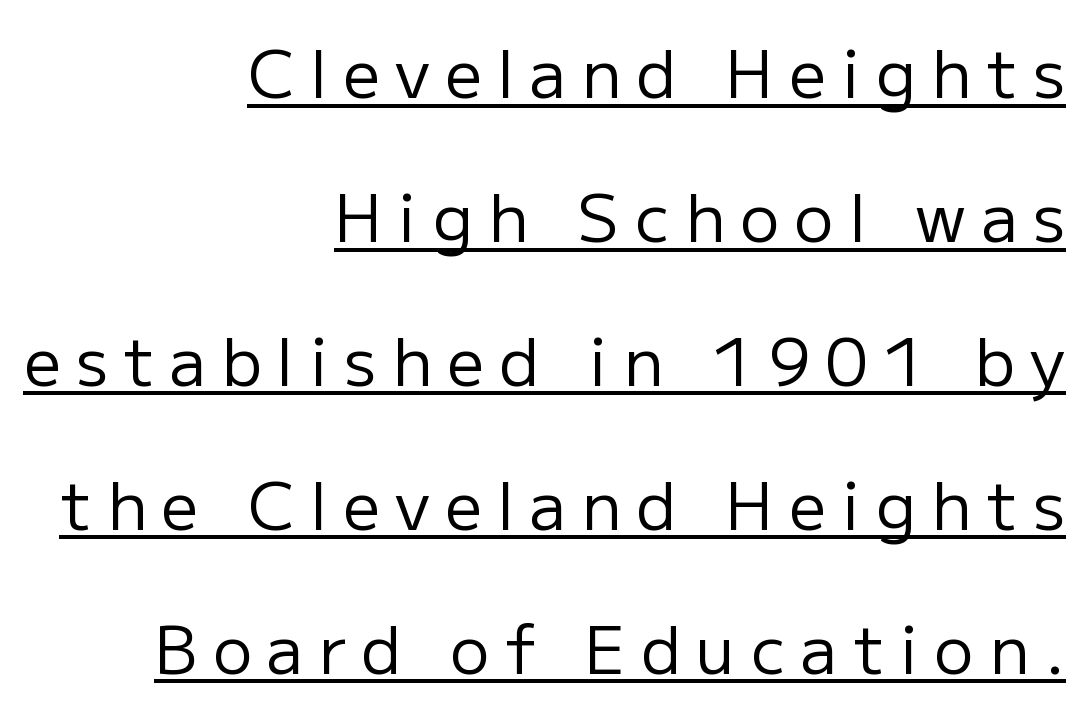
The compositor pushed each line to the right boundary. The type sits square on the baseline with zero lean. Note: no serifs on the glyphs. Does the leading feel generous? Absolutely, it's lavish.
